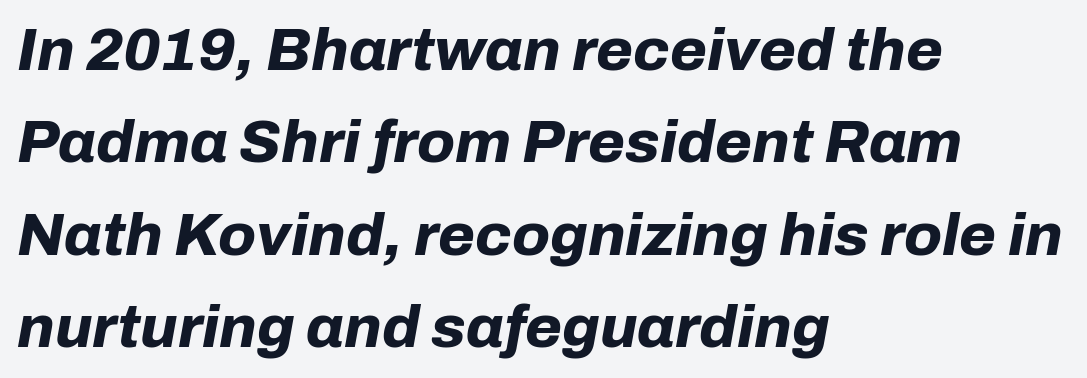
Q: Is the text bold? A: Yes.
Q: Is the text italic (slanted)? A: Yes, it leans right by about 10 degrees.
Q: Is the text underlined? A: No.
Q: How is the paragraph aligned? A: Left-aligned.
Q: Is the spacing between letters normal or unusually wide? A: Normal.
Q: Is the spacing between lines tight, normal or loose? A: Normal.
Q: Width (condensed, normal, or wide)? A: Normal.
Q: Stroke contrast? A: Low.
Q: x-height? A: Medium.
Q: Monospaced? A: No.
